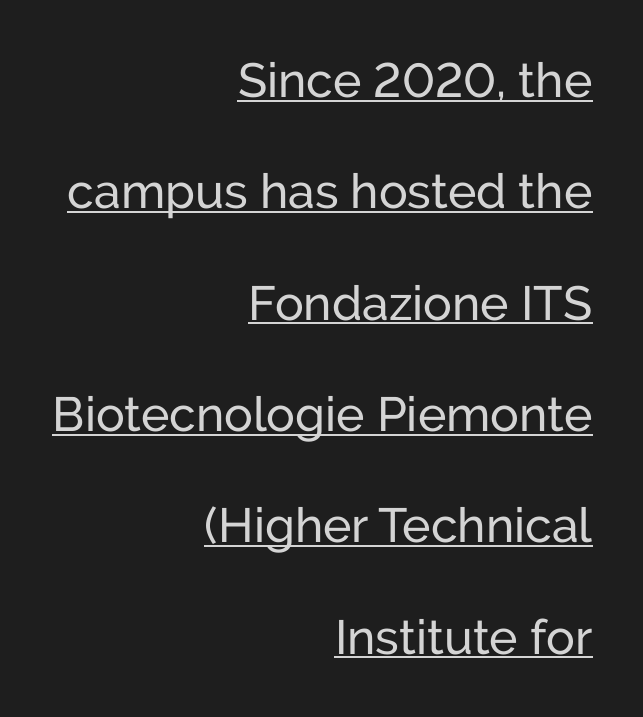
{"serif": "no", "italic": "no", "width": "normal", "stroke_contrast": "low", "x_height": "medium", "monospaced": "no", "underline": "yes", "align": "right", "line_spacing": "loose", "line_spacing_ratio": 2.32, "letter_spacing": "normal", "letter_spacing_em": 0.0, "glyph_px": 48}
